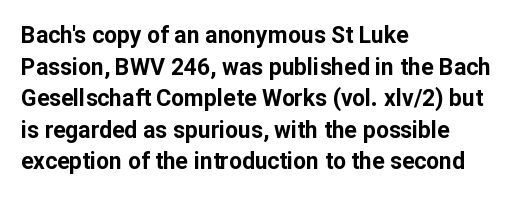
The image shows 23 px bold type, upright; set left-aligned, normal line spacing (1.37x), normal letter spacing, not underlined.
